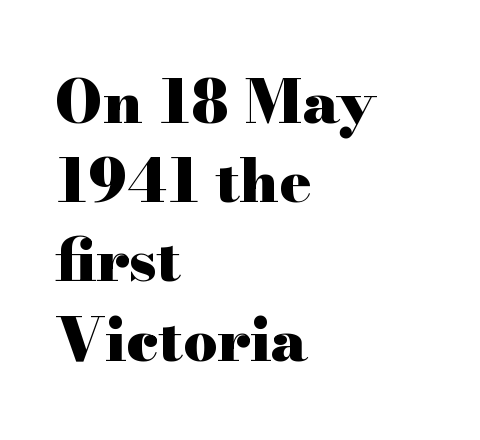
The image shows 60 px heavy, wide serif type, upright; set left-aligned, normal line spacing (1.32x), normal letter spacing, not underlined; high stroke contrast and a small x-height.
